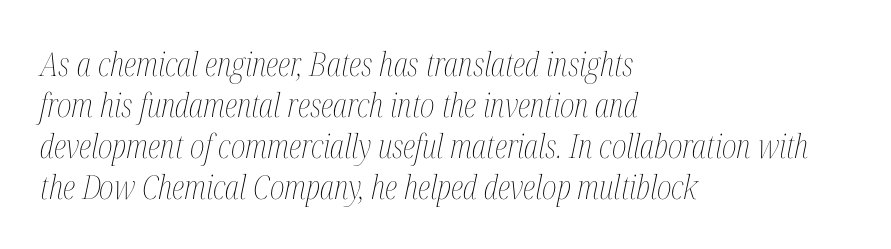
{"italic": "yes", "lean": "right", "slant_degrees": 12, "bold": "no", "weight": "thin", "width": "condensed", "stroke_contrast": "medium", "x_height": "medium", "monospaced": "no", "underline": "no", "align": "left", "line_spacing_ratio": 1.24, "letter_spacing": "normal", "letter_spacing_em": 0.0, "glyph_px": 33}
